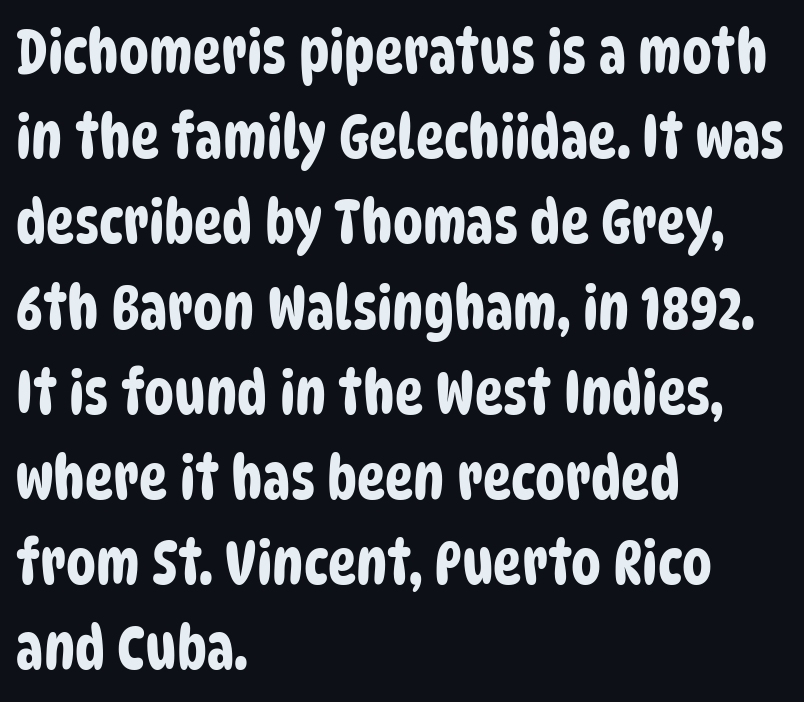
Q: Is the typeface a serif or a sans-serif typeface? A: Sans-serif.
Q: Is the text underlined? A: No.
Q: How is the paragraph aligned? A: Left-aligned.
Q: Is the spacing between letters normal or unusually wide? A: Normal.
Q: Is the spacing between lines tight, normal or loose? A: Normal.
Q: Width (condensed, normal, or wide)? A: Condensed.
Q: Stroke contrast? A: Low.
Q: x-height? A: Large.
Q: Monospaced? A: No.
